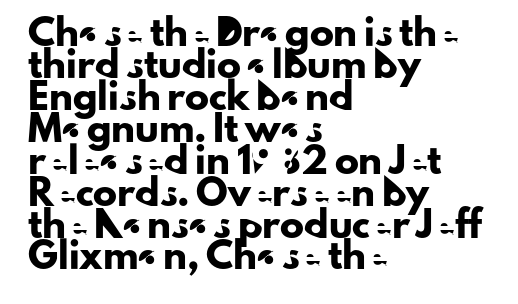
The image shows 24 px text type, upright; set left-aligned, normal line spacing (1.33x), normal letter spacing, not underlined.
